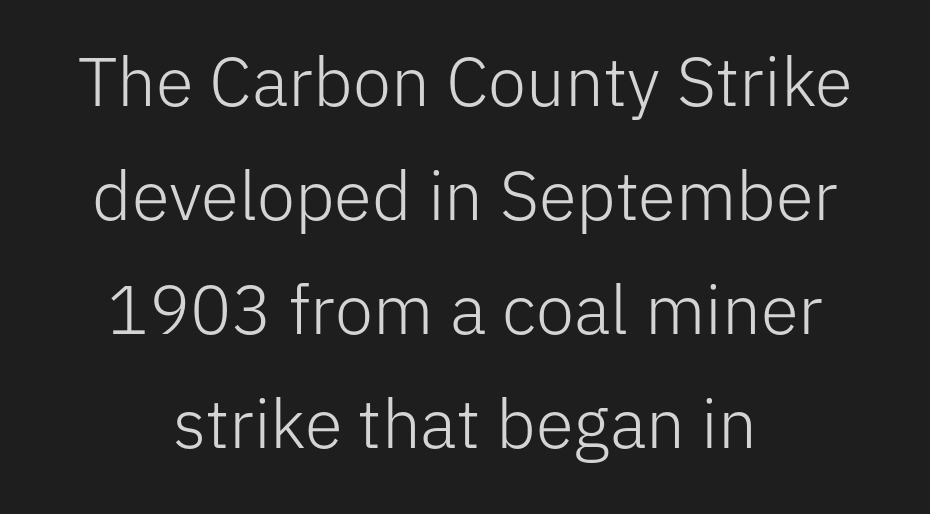
The image shows 69 px light sans-serif type, upright; set centered, normal line spacing (1.65x), normal letter spacing, not underlined; low stroke contrast and a medium x-height.
